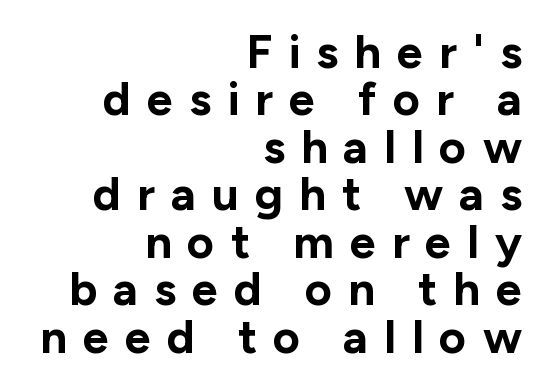
Look at the tracking — it's clearly loosened, letters drifting apart. Cramped leading. These lines are rendered in a variable-pitch font. The letters stand straight up with perfectly vertical stems.
